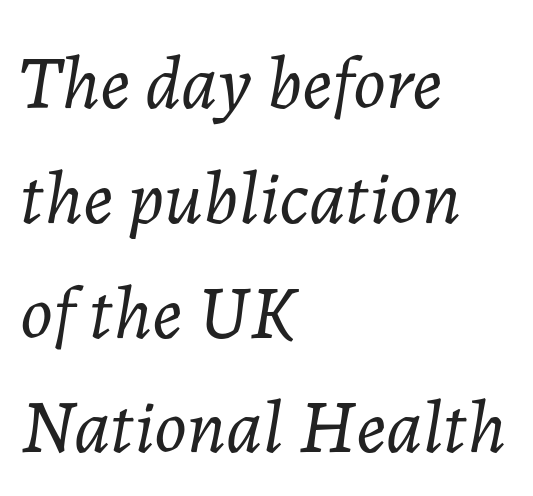
Honestly, the row spacing looks completely unremarkable. Slant detected: the letters are inclined. Nobody drew a line under any word here. Typeset ragged right — the left edge is the straight one.
